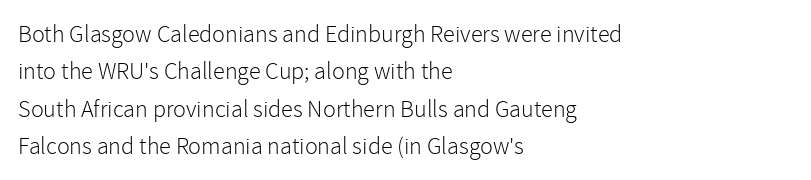
Q: Is the text bold? A: No.
Q: Is the text italic (slanted)? A: No, it is upright.
Q: Is the text underlined? A: No.
Q: How is the paragraph aligned? A: Left-aligned.
Q: Is the spacing between letters normal or unusually wide? A: Normal.
Q: Is the spacing between lines tight, normal or loose? A: Normal.
